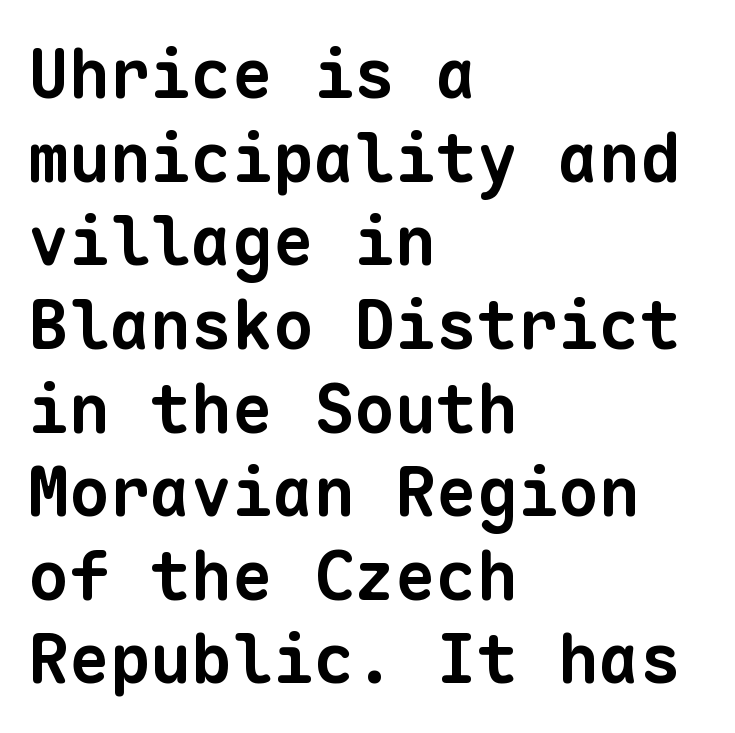
{"serif": "no", "bold": "yes", "weight": "bold", "width": "normal", "stroke_contrast": "low", "x_height": "medium", "monospaced": "yes", "underline": "no", "align": "left", "line_spacing_ratio": 1.23, "letter_spacing": "normal", "letter_spacing_em": 0.0, "glyph_px": 68}
